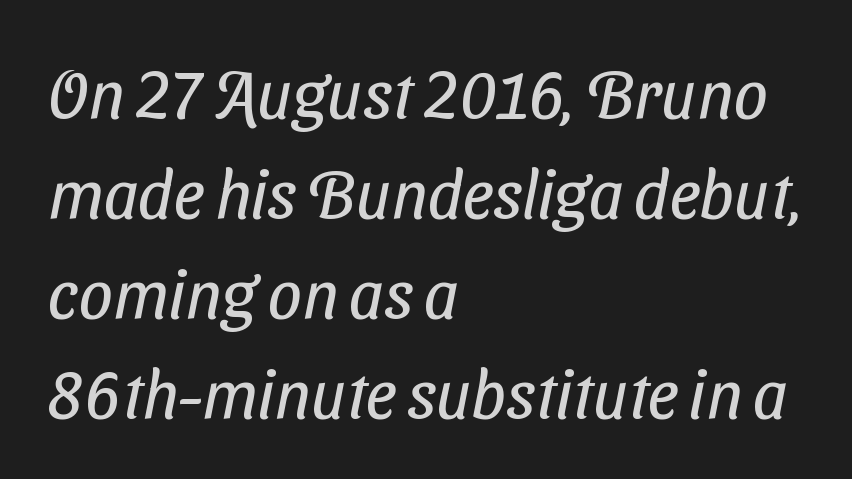
Is this a fixed-width face? No — the glyphs have proportional, varying widths. A bare baseline throughout the passage. The paragraph shown leans on its left margin. The glyphs in this specimen are sans serif. Characters follow at the spacing the type designer built in. The vertical gap from one line to the next is medium.
